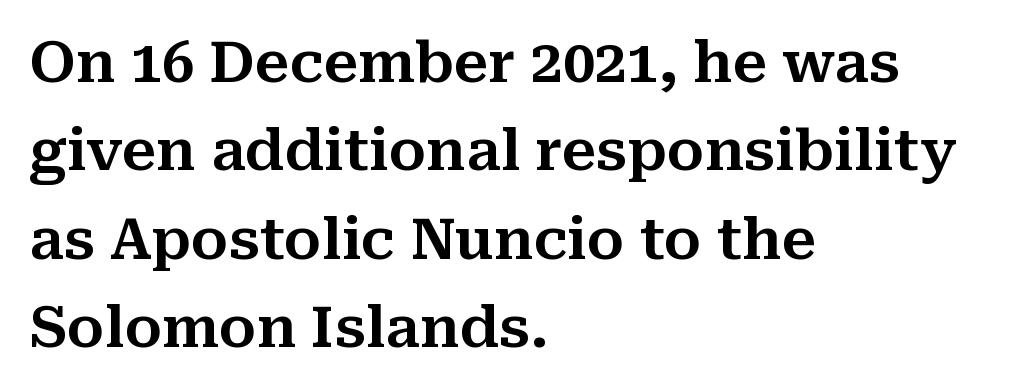
{"serif": "yes", "italic": "no", "width": "normal", "stroke_contrast": "medium", "x_height": "medium", "monospaced": "no", "underline": "no", "align": "left", "line_spacing": "normal", "line_spacing_ratio": 1.55, "letter_spacing": "normal", "letter_spacing_em": 0.0, "glyph_px": 57}
